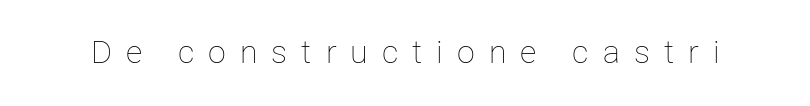
Q: Is the text bold? A: No.
Q: Is the text italic (slanted)? A: No, it is upright.
Q: Is the text underlined? A: No.
Q: Is the spacing between letters normal or unusually wide? A: Unusually wide.
Q: Width (condensed, normal, or wide)? A: Normal.
Q: Stroke contrast? A: Low.
Q: x-height? A: Medium.
Q: Monospaced? A: No.
